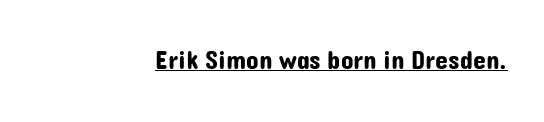
The passage shown has conventional tracking throughout. Italic: no, the glyphs are upright roman. What decoration does the sample have? An underline. The paragraph has a hard right edge and a soft left edge.
